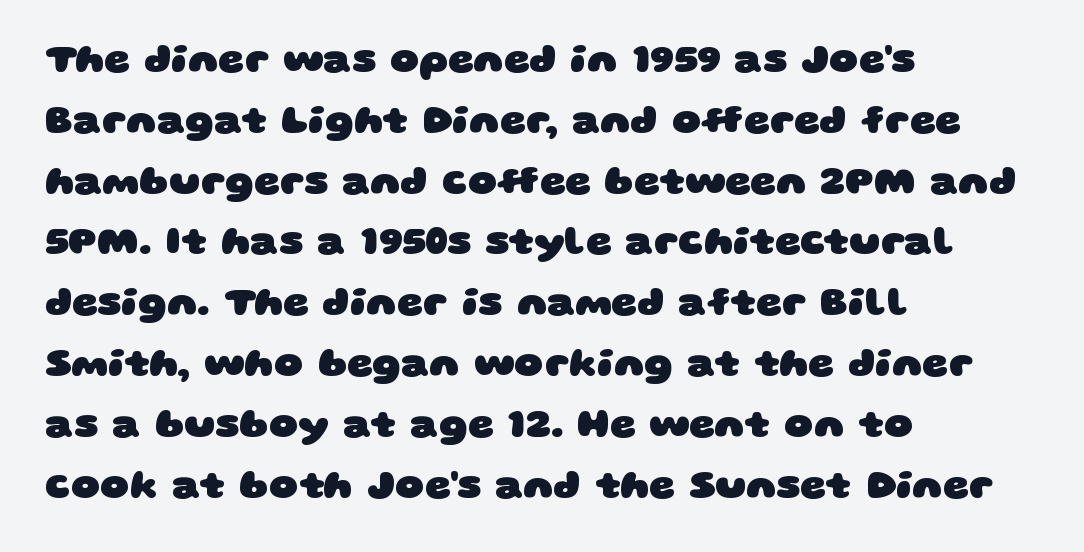
The image shows 40 px heavy, wide sans-serif type; set left-aligned, normal line spacing (1.52x), normal letter spacing, not underlined; low stroke contrast and a large x-height.
